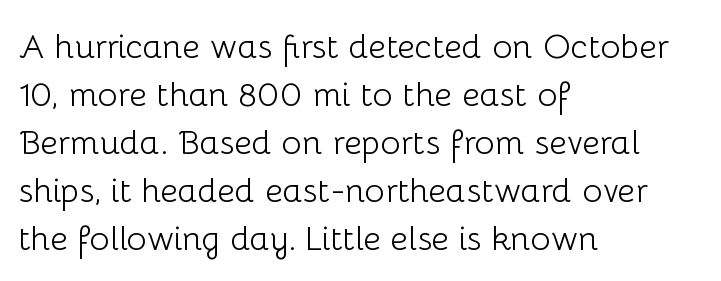
Look at the bottom of the vertical strokes: they stop flat, with no serifs. Just letters on the line, the space beneath them empty. Varying glyph widths throughout — classic text-font behaviour. Left-aligned paragraph, ragged on the right. Short note: letters normally spaced. The typesetting does not lean heavy: it is not bold.
